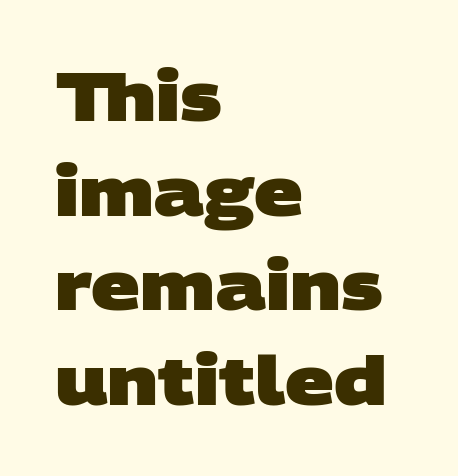
{"serif": "no", "bold": "yes", "weight": "heavy", "width": "wide", "stroke_contrast": "low", "x_height": "large", "monospaced": "no", "underline": "no", "align": "left", "line_spacing": "normal", "line_spacing_ratio": 1.39, "letter_spacing": "normal", "letter_spacing_em": 0.0, "glyph_px": 68}
